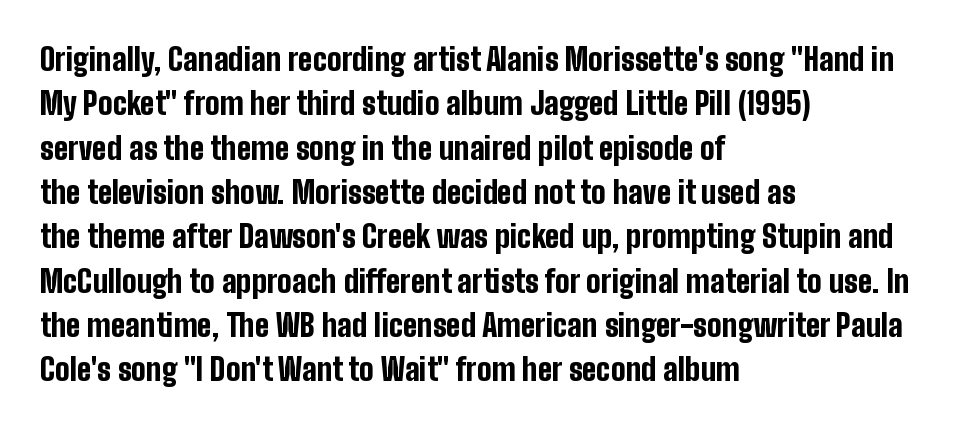
Typesetter's note: full bold, strokes at maximum text heaviness. The lettering stays uniformly vertical, giving the passage a roman look. The passage shown is not underscored anywhere. How are the letters spaced? Ordinarily, with no added tracking. Is this a fixed-width face? No — the glyphs have proportional, varying widths. Caption: multi-line text, flush left, ragged right.
